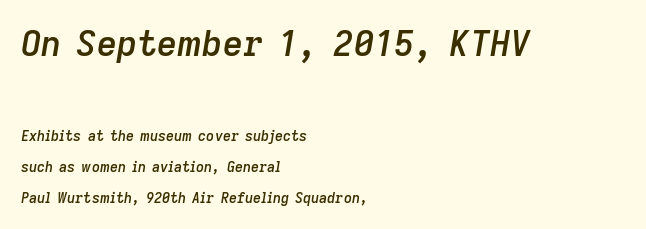
The image shows 35 px semibold type, italic (leaning right); set left-aligned, loose line spacing (2.23x), normal letter spacing, not underlined; the first (top) block is 2.5x larger; low stroke contrast and a medium x-height.
